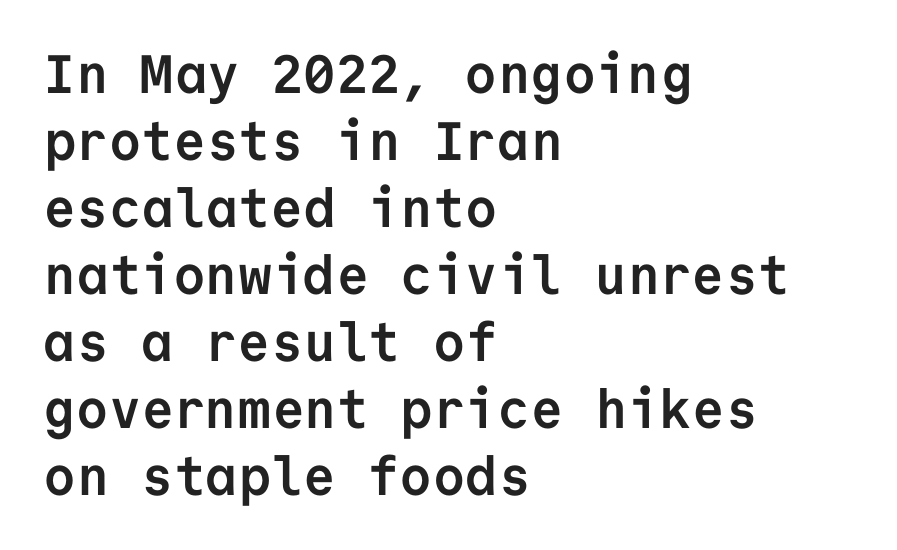
Italic? Not at all — the glyphs are vertical. This rendering features lettering with no underline. In terms of letterform style, serifs are entirely absent. Note the uniform advance width — an 'i' takes as much space as an 'm'. Compared with a centered layout, this one pins lines to the left instead. Words appear dense and cohesive because spacing is normal.
